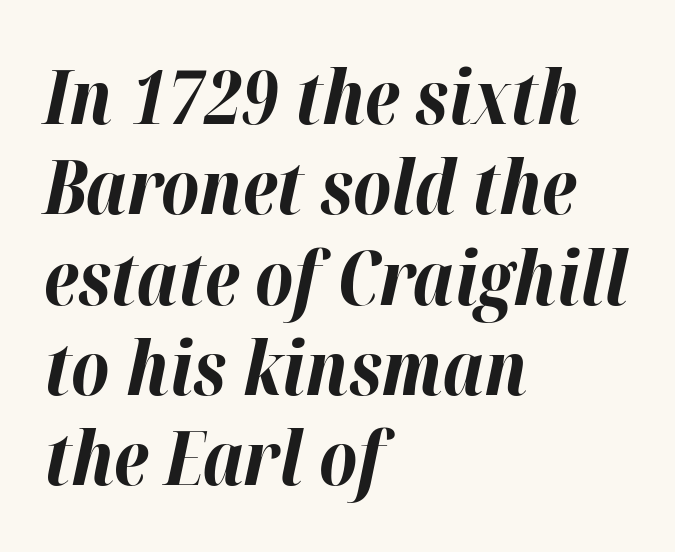
Q: Is the text bold? A: Yes.
Q: Is the text italic (slanted)? A: Yes, it leans right by about 12 degrees.
Q: Is the text underlined? A: No.
Q: How is the paragraph aligned? A: Left-aligned.
Q: Is the spacing between letters normal or unusually wide? A: Normal.
Q: Width (condensed, normal, or wide)? A: Normal.
Q: Stroke contrast? A: High.
Q: x-height? A: Medium.
Q: Monospaced? A: No.
